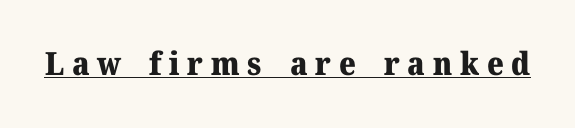
Q: Is the text bold? A: Yes.
Q: Is the text italic (slanted)? A: No, it is upright.
Q: Is the typeface a serif or a sans-serif typeface? A: Serif.
Q: Is the text underlined? A: Yes.
Q: Is the spacing between letters normal or unusually wide? A: Unusually wide.
Q: Width (condensed, normal, or wide)? A: Normal.
Q: Stroke contrast? A: Medium.
Q: x-height? A: Medium.
Q: Monospaced? A: No.
